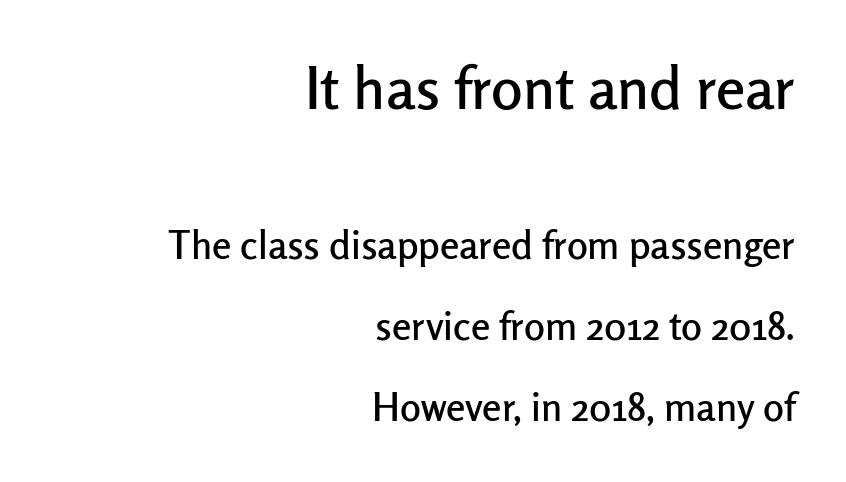
The image shows 59 px sans-serif type, upright; set right-aligned, loose line spacing (2.07x), normal letter spacing, not underlined; the first (top) block is 1.51x larger; low stroke contrast and a medium x-height.
